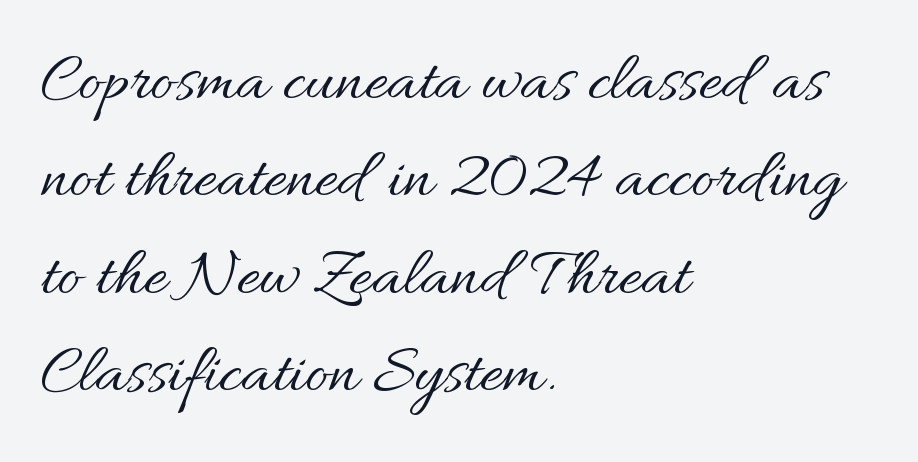
{"bold": "no", "weight": "regular", "width": "normal", "stroke_contrast": "medium", "x_height": "small", "monospaced": "no", "underline": "no", "align": "left", "line_spacing": "normal", "line_spacing_ratio": 1.39, "letter_spacing": "normal", "letter_spacing_em": 0.0, "glyph_px": 70}
